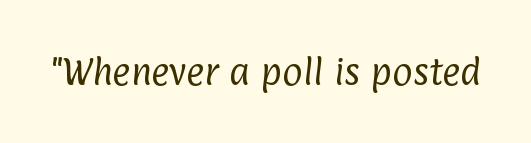
{"serif": "no", "bold": "no", "weight": "regular", "width": "condensed", "stroke_contrast": "low", "x_height": "medium", "monospaced": "no", "underline": "no", "letter_spacing": "normal", "letter_spacing_em": 0.0, "glyph_px": 31}
